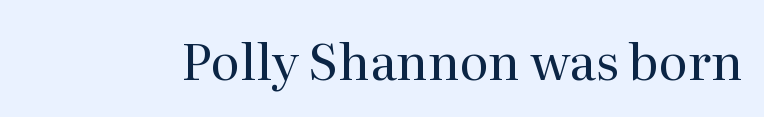
Q: Is the text bold? A: No.
Q: Is the text italic (slanted)? A: No, it is upright.
Q: Is the typeface a serif or a sans-serif typeface? A: Serif.
Q: Is the text underlined? A: No.
Q: Is the spacing between letters normal or unusually wide? A: Normal.
Q: Width (condensed, normal, or wide)? A: Normal.
Q: Stroke contrast? A: Medium.
Q: x-height? A: Medium.
Q: Monospaced? A: No.
